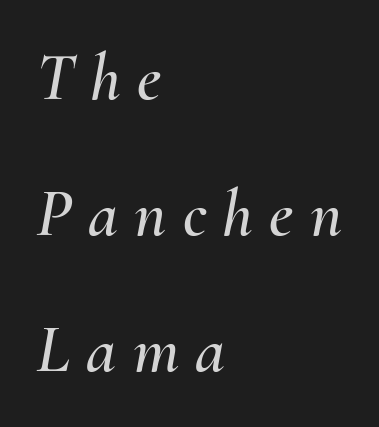
Q: Is the text italic (slanted)? A: Yes, it leans right by about 10 degrees.
Q: Is the text underlined? A: No.
Q: How is the paragraph aligned? A: Left-aligned.
Q: Is the spacing between letters normal or unusually wide? A: Unusually wide.
Q: Is the spacing between lines tight, normal or loose? A: Loose.
Q: Width (condensed, normal, or wide)? A: Normal.
Q: Stroke contrast? A: Medium.
Q: x-height? A: Small.
Q: Monospaced? A: No.
